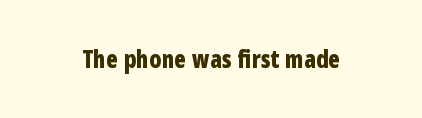
The image shows 24 px bold type, upright; set normal letter spacing, not underlined.
